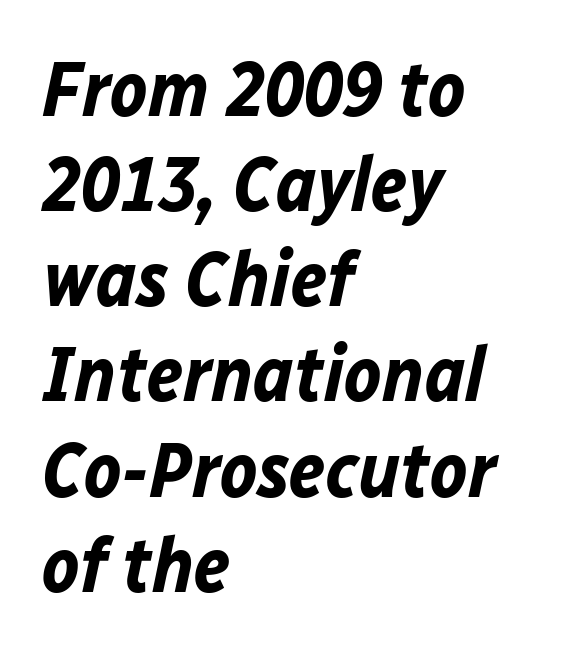
Q: Is the text bold? A: Yes.
Q: Is the text italic (slanted)? A: Yes, it leans right by about 12 degrees.
Q: Is the text underlined? A: No.
Q: How is the paragraph aligned? A: Left-aligned.
Q: Is the spacing between letters normal or unusually wide? A: Normal.
Q: Width (condensed, normal, or wide)? A: Normal.
Q: Stroke contrast? A: Low.
Q: x-height? A: Medium.
Q: Monospaced? A: No.
